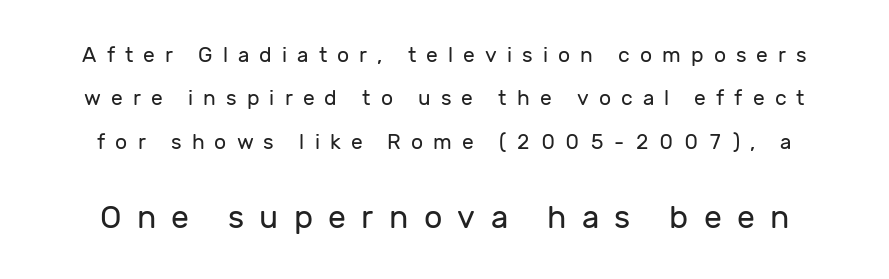
The image shows 32 px regular-weight sans-serif type, upright; set loose line spacing (2.07x), unusually wide letter spacing (+0.48 em), not underlined; the second (bottom) block is 1.52x larger; low stroke contrast and a medium x-height.
